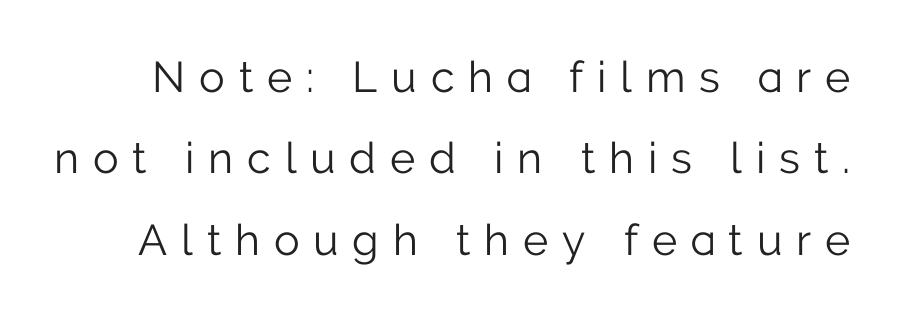
Grotesque or geometric, the face here clearly has no serifs. Vertical strokes here are truly vertical. The specimen omits any rule beneath the text block's lines. Note the varied advance widths — an 'i' is clearly narrower than an 'm'. Honestly, the letter spacing is so wide it's the main thing you notice.
